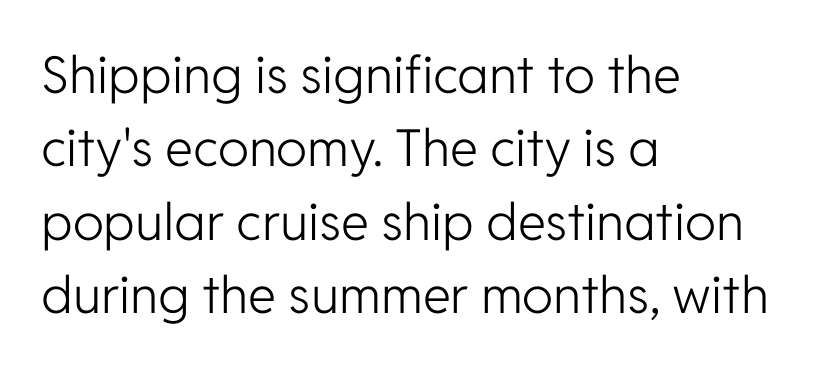
The image shows 51 px light sans-serif type, upright; set left-aligned, normal line spacing (1.44x), normal letter spacing, not underlined; low stroke contrast and a medium x-height.
